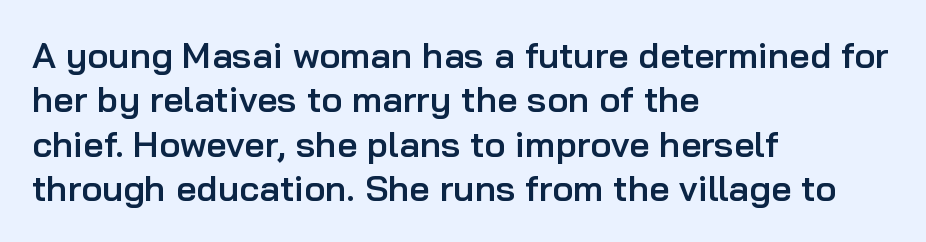
Q: Is the text bold? A: Semi-bold.
Q: Is the text italic (slanted)? A: No, it is upright.
Q: Is the typeface a serif or a sans-serif typeface? A: Sans-serif.
Q: Is the text underlined? A: No.
Q: How is the paragraph aligned? A: Left-aligned.
Q: Is the spacing between letters normal or unusually wide? A: Normal.
Q: Width (condensed, normal, or wide)? A: Normal.
Q: Stroke contrast? A: Low.
Q: x-height? A: Medium.
Q: Monospaced? A: No.
